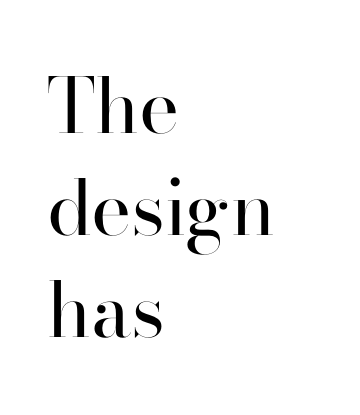
Q: Is the text bold? A: No.
Q: Is the text italic (slanted)? A: No, it is upright.
Q: Is the typeface a serif or a sans-serif typeface? A: Serif.
Q: Is the text underlined? A: No.
Q: How is the paragraph aligned? A: Left-aligned.
Q: Is the spacing between letters normal or unusually wide? A: Normal.
Q: Is the spacing between lines tight, normal or loose? A: Normal.
Q: Width (condensed, normal, or wide)? A: Normal.
Q: Stroke contrast? A: High.
Q: x-height? A: Small.
Q: Monospaced? A: No.
